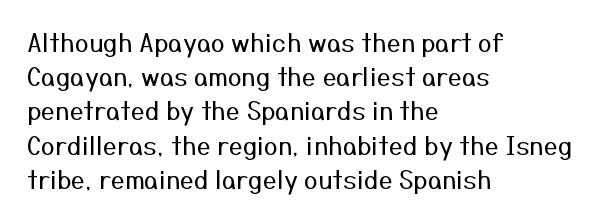
The area under the type is left untouched. A roman cut, with each character standing at attention. Observe the ordinary spacing: letters are neighbours, not strangers. Notice how the passage keeps a crisp vertical edge on the left only.
